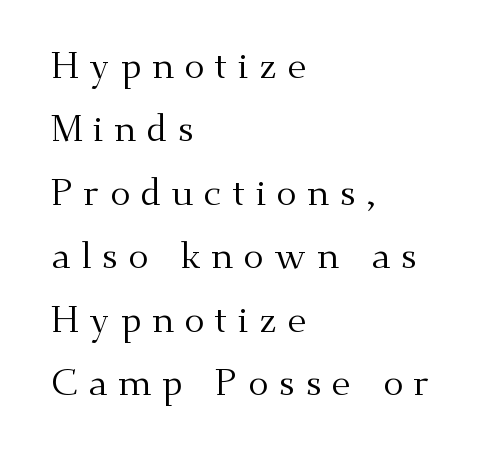
The image shows 38 px regular-weight serif type, upright; set left-aligned, normal line spacing (1.67x), unusually wide letter spacing (+0.27 em), not underlined; medium stroke contrast and a small x-height.
